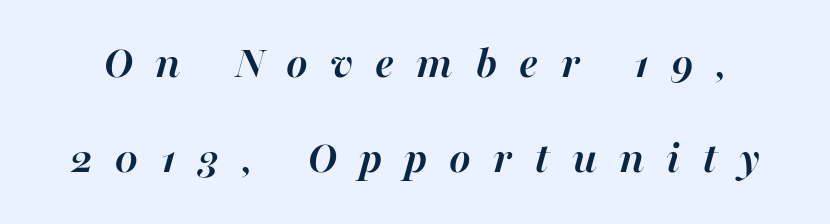
Q: Is the text bold? A: Yes.
Q: Is the text italic (slanted)? A: Yes, it leans right by about 16 degrees.
Q: Is the text underlined? A: No.
Q: Is the spacing between letters normal or unusually wide? A: Unusually wide.
Q: Is the spacing between lines tight, normal or loose? A: Loose.
Q: Width (condensed, normal, or wide)? A: Normal.
Q: Stroke contrast? A: High.
Q: x-height? A: Medium.
Q: Monospaced? A: No.
